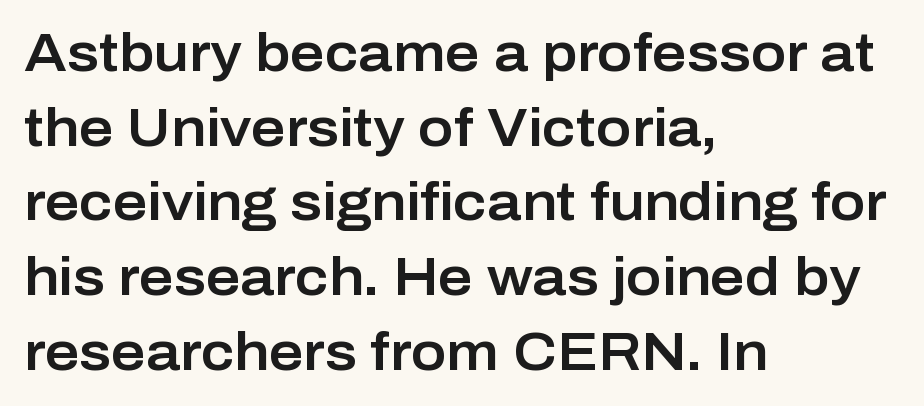
Q: Is the text italic (slanted)? A: No, it is upright.
Q: Is the typeface a serif or a sans-serif typeface? A: Sans-serif.
Q: Is the text underlined? A: No.
Q: How is the paragraph aligned? A: Left-aligned.
Q: Is the spacing between letters normal or unusually wide? A: Normal.
Q: Is the spacing between lines tight, normal or loose? A: Normal.
Q: Width (condensed, normal, or wide)? A: Normal.
Q: Stroke contrast? A: Low.
Q: x-height? A: Medium.
Q: Monospaced? A: No.
